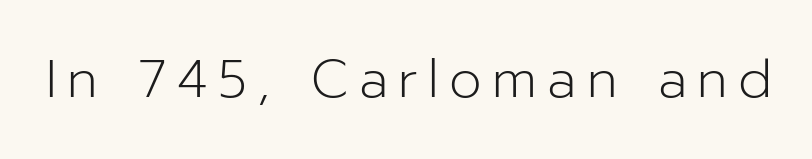
Q: Is the text bold? A: No.
Q: Is the text italic (slanted)? A: No, it is upright.
Q: Is the typeface a serif or a sans-serif typeface? A: Sans-serif.
Q: Is the text underlined? A: No.
Q: Is the spacing between letters normal or unusually wide? A: Unusually wide.
Q: Width (condensed, normal, or wide)? A: Normal.
Q: Stroke contrast? A: Low.
Q: x-height? A: Medium.
Q: Monospaced? A: No.
